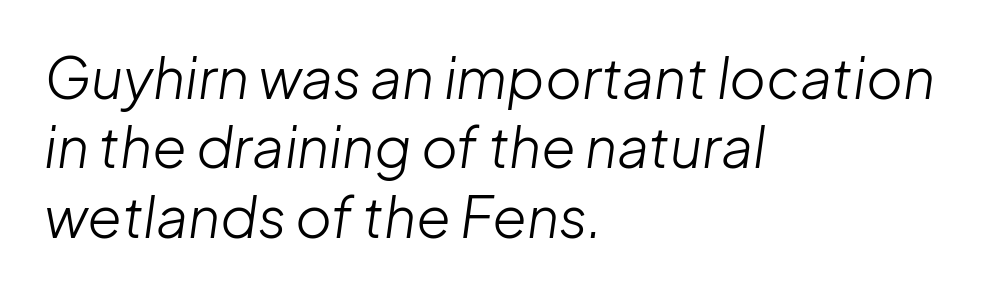
Think of a printed novel: that variable character pitch is what you see here. This rendering uses left alignment, leaving the right contour irregular. Stroke thickness stays within the range of a standard reading face or lighter. A bare baseline throughout the passage.
